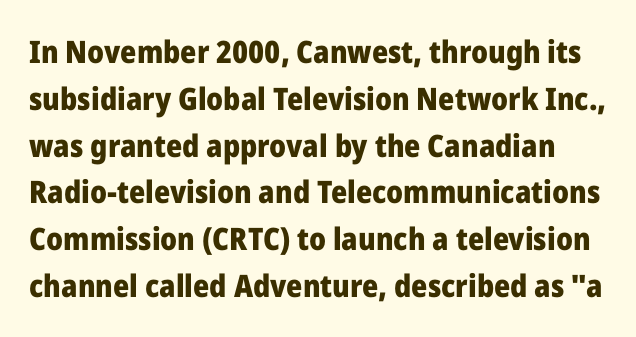
The image shows 31 px heavy sans-serif type, upright; set normal line spacing (1.51x), normal letter spacing, not underlined; low stroke contrast and a medium x-height.
